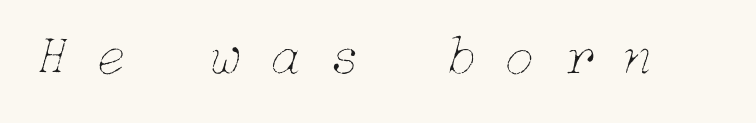
You could only call the tracking loose — the letters float apart. Tall strokes in this sample are angled rather than plumb. Rule under the text: the space is simply empty. The letterforms sit at book weight or below.
